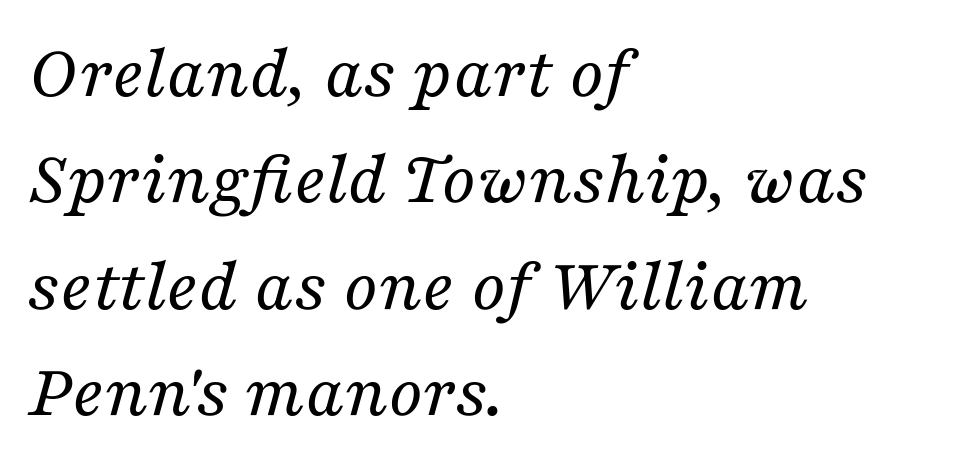
Q: Is the text bold? A: No.
Q: Is the text italic (slanted)? A: Yes, it leans right by about 16 degrees.
Q: Is the typeface a serif or a sans-serif typeface? A: Serif.
Q: Is the text underlined? A: No.
Q: How is the paragraph aligned? A: Left-aligned.
Q: Is the spacing between letters normal or unusually wide? A: Normal.
Q: Is the spacing between lines tight, normal or loose? A: Normal.
Q: Width (condensed, normal, or wide)? A: Normal.
Q: Stroke contrast? A: Medium.
Q: x-height? A: Medium.
Q: Monospaced? A: No.
